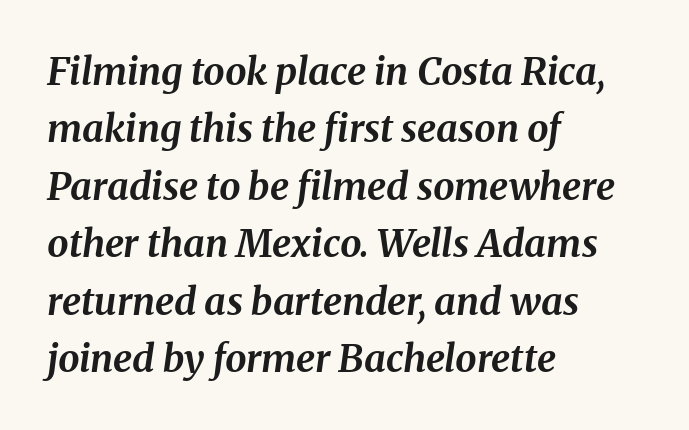
Q: Is the text bold? A: Yes.
Q: Is the text italic (slanted)? A: Yes, it leans right by about 8 degrees.
Q: Is the text underlined? A: No.
Q: How is the paragraph aligned? A: Left-aligned.
Q: Is the spacing between letters normal or unusually wide? A: Normal.
Q: Is the spacing between lines tight, normal or loose? A: Normal.
Q: Width (condensed, normal, or wide)? A: Normal.
Q: Stroke contrast? A: Medium.
Q: x-height? A: Medium.
Q: Monospaced? A: No.
